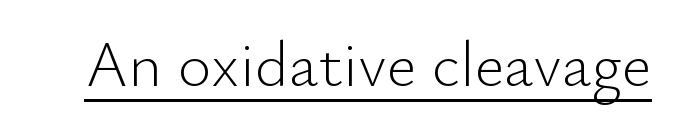
Compared with typical body copy, the letter spacing here is the same. Is there an underline? Yes — a line sits under the letters. A typesetter would label this face a sans. In terms of posture, this sample is upright.
